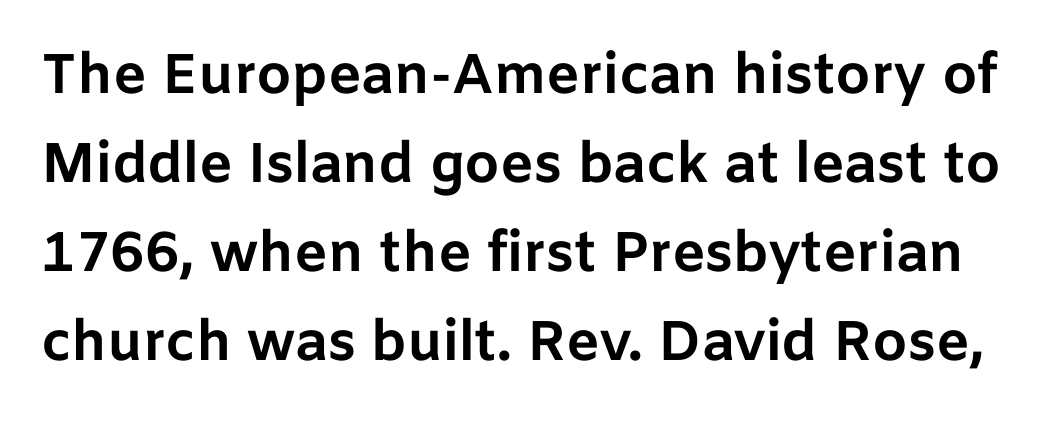
The image shows 56 px bold sans-serif type, upright; set normal line spacing (1.59x), normal letter spacing, not underlined; low stroke contrast and a medium x-height.
